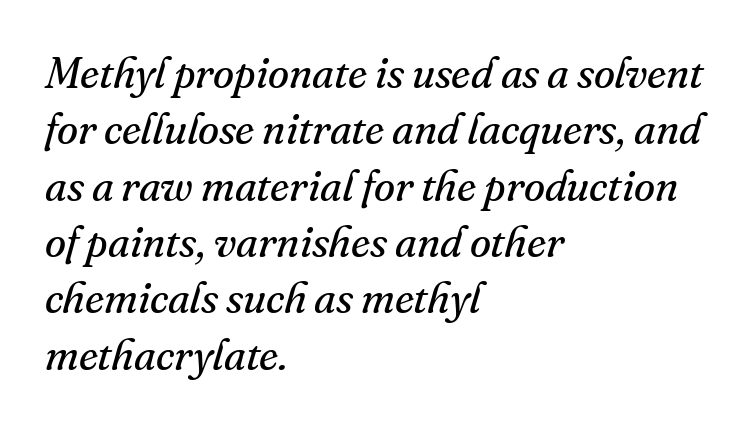
The image shows 43 px regular-weight serif type, italic (leaning right); set left-aligned, normal line spacing (1.31x), normal letter spacing, not underlined; medium stroke contrast and a small x-height.
